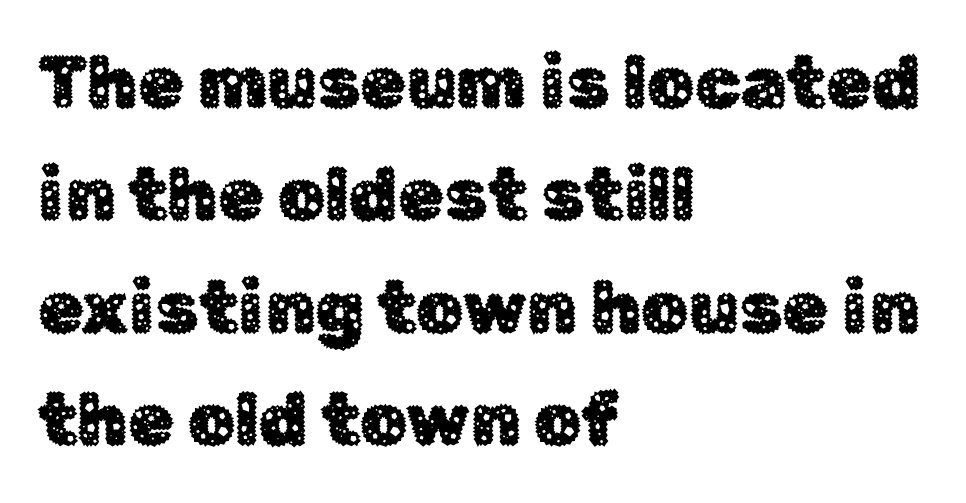
The image shows 74 px sans-serif type, upright; set left-aligned, normal line spacing (1.52x), normal letter spacing, not underlined; low stroke contrast and a medium x-height.
